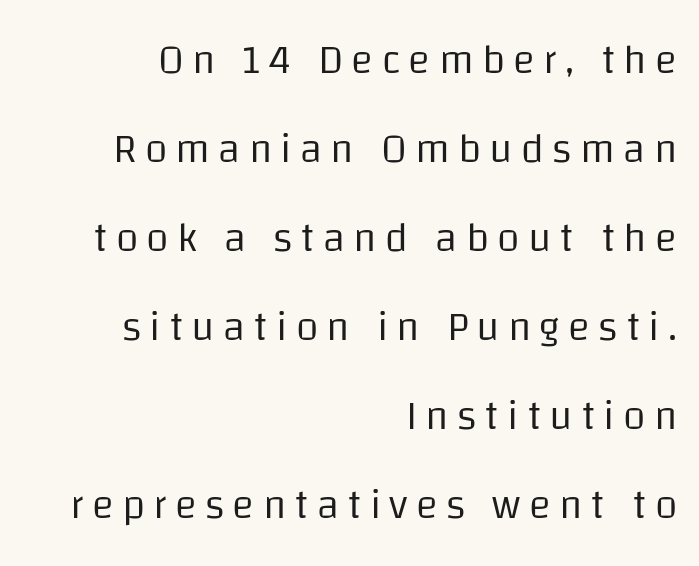
Grotesque or geometric, the face here clearly has no serifs. Quick note: not italic, upright. This sample uses expanded letter spacing, leaving extra air between glyphs. A bare baseline throughout the passage. Nothing heavy about these letters — not bold at all. You could not count columns in this text — the font is proportionally spaced.
